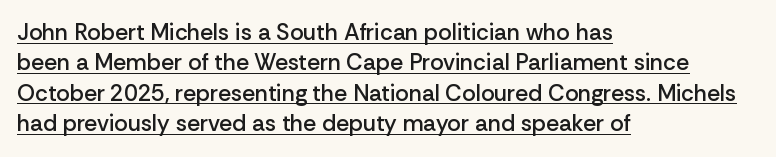
The image shows 23 px text type, upright; set left-aligned, normal line spacing (1.32x), normal letter spacing, underlined.
